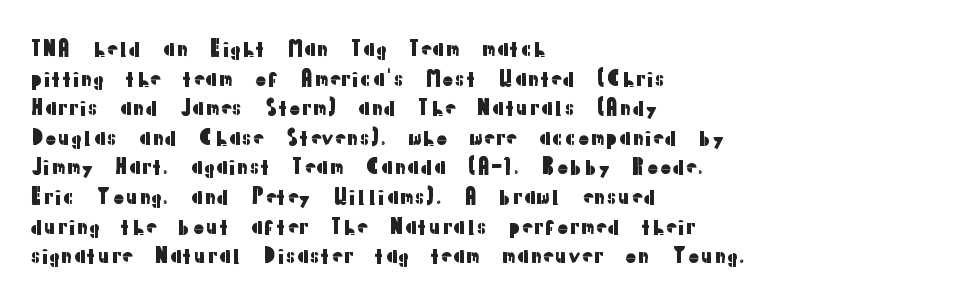
Caption: standard tracking, unaltered. Only glyphs here, with clear space below each row. The line-height multiplier appears to be the usual default. The typography opts for an upright posture over an oblique one. A student would call this left alignment; a typographer would say flush left, rag right.
